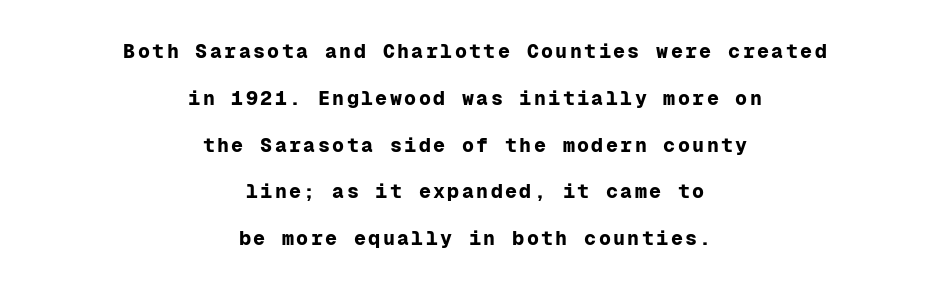
Every row of glyphs is offset so its center matches the block's center. Rendered with straight, roman letterforms. Unmarked baselines from the first word to the last. Summary of vertical rhythm: relaxed, with wide interline spacing.
